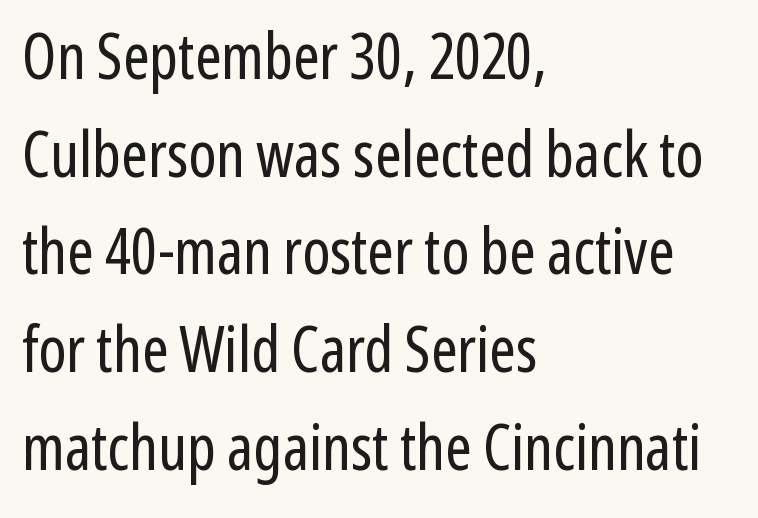
{"serif": "no", "italic": "no", "bold": "no", "weight": "regular", "width": "condensed", "stroke_contrast": "low", "x_height": "medium", "monospaced": "no", "underline": "no", "align": "left", "line_spacing": "normal", "line_spacing_ratio": 1.55, "letter_spacing": "normal", "letter_spacing_em": 0.0, "glyph_px": 63}
